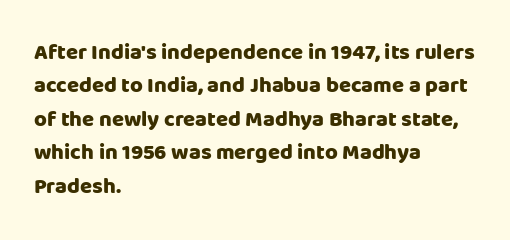
The strip under each line holds only bare page. Between one letter and the next there's only the usual sliver of space. Is there any slant? The stems are plumb. Plenty of ink on the page — the face is bold. Leading matches the norm, producing a regular column.
